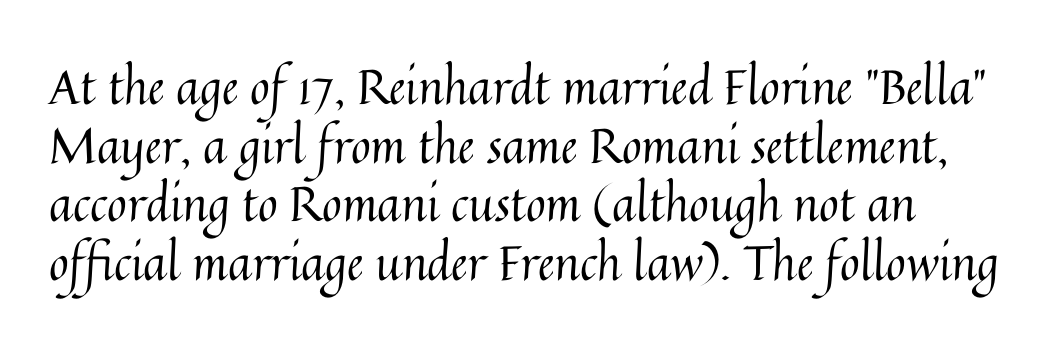
The image shows 48 px regular-weight type; set line spacing 1.22x, normal letter spacing, not underlined; medium stroke contrast and a medium x-height.
